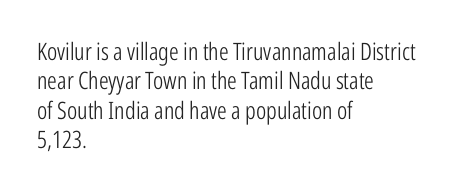
Q: Is the text bold? A: No.
Q: Is the text italic (slanted)? A: No, it is upright.
Q: Is the text underlined? A: No.
Q: How is the paragraph aligned? A: Left-aligned.
Q: Is the spacing between letters normal or unusually wide? A: Normal.
